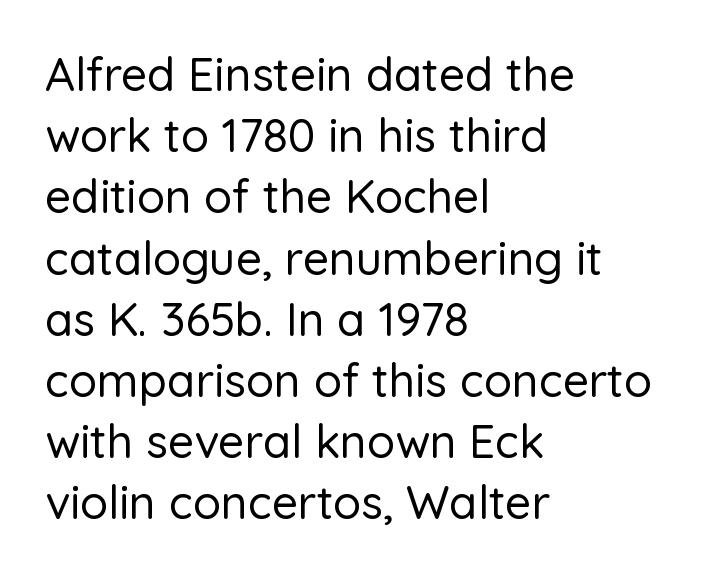
Q: Is the text italic (slanted)? A: No, it is upright.
Q: Is the typeface a serif or a sans-serif typeface? A: Sans-serif.
Q: Is the text underlined? A: No.
Q: How is the paragraph aligned? A: Left-aligned.
Q: Is the spacing between letters normal or unusually wide? A: Normal.
Q: Is the spacing between lines tight, normal or loose? A: Normal.
Q: Width (condensed, normal, or wide)? A: Normal.
Q: Stroke contrast? A: Low.
Q: x-height? A: Medium.
Q: Monospaced? A: No.
